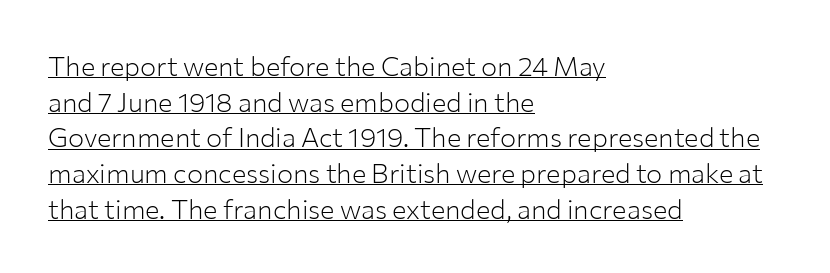
Q: Is the text bold? A: No.
Q: Is the text italic (slanted)? A: No, it is upright.
Q: Is the text underlined? A: Yes.
Q: How is the paragraph aligned? A: Left-aligned.
Q: Is the spacing between letters normal or unusually wide? A: Normal.
Q: Is the spacing between lines tight, normal or loose? A: Normal.
